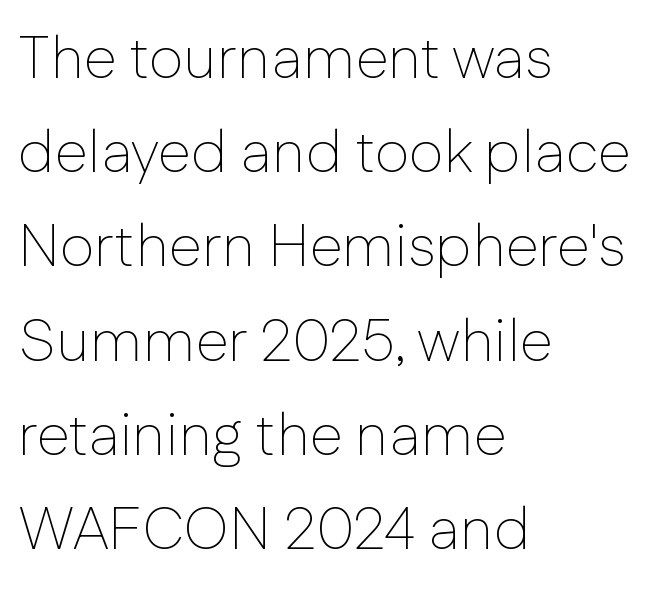
Q: Is the text bold? A: No.
Q: Is the text italic (slanted)? A: No, it is upright.
Q: Is the typeface a serif or a sans-serif typeface? A: Sans-serif.
Q: Is the text underlined? A: No.
Q: How is the paragraph aligned? A: Left-aligned.
Q: Is the spacing between letters normal or unusually wide? A: Normal.
Q: Is the spacing between lines tight, normal or loose? A: Normal.
Q: Width (condensed, normal, or wide)? A: Normal.
Q: Stroke contrast? A: Low.
Q: x-height? A: Medium.
Q: Monospaced? A: No.
